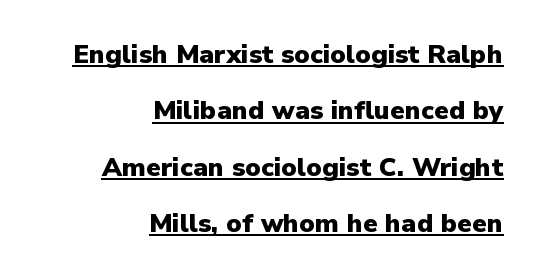
Q: Is the text bold? A: Yes.
Q: Is the text italic (slanted)? A: No, it is upright.
Q: Is the text underlined? A: Yes.
Q: How is the paragraph aligned? A: Right-aligned.
Q: Is the spacing between letters normal or unusually wide? A: Normal.
Q: Is the spacing between lines tight, normal or loose? A: Loose.
